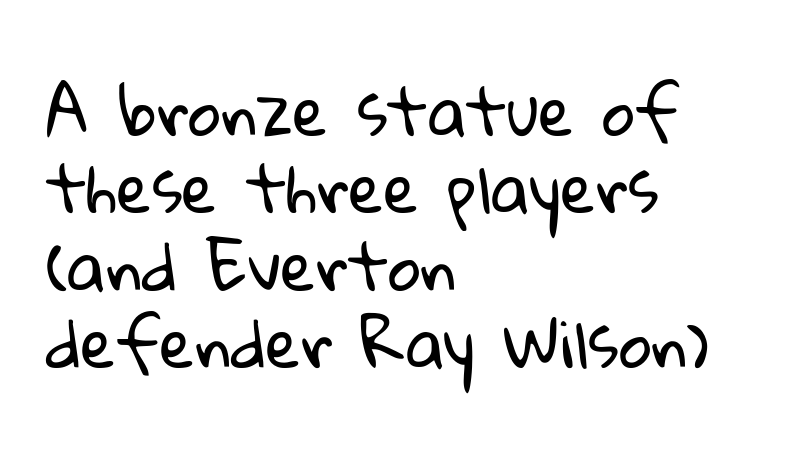
The passage shown is typed in a proportional face where columns would drift. How are the letters spaced? Ordinarily, with no added tracking. Each letter's strokes conclude bluntly, with no projecting serifs. Leftover space on each line is placed entirely after the last word. Ink coverage per letter is moderate at most. A bare baseline throughout the passage.
